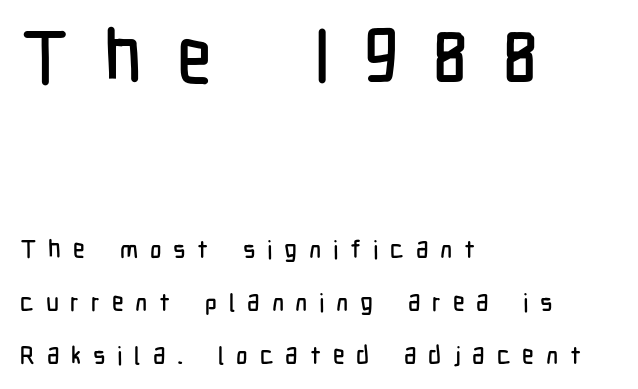
The area under the type is left untouched. Italic: no, the glyphs are upright roman. Is this a fixed-width face? No — the glyphs have proportional, varying widths. In terms of letterspacing, this is a distinctly airy, spread setting.
